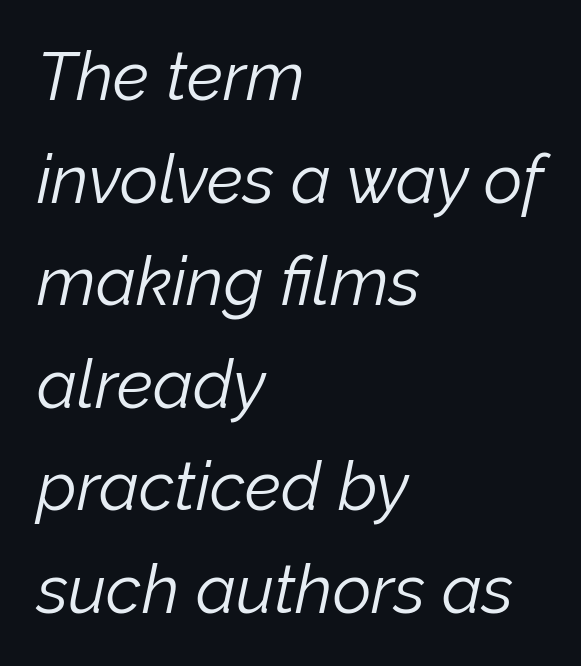
{"italic": "yes", "lean": "right", "slant_degrees": 12, "bold": "no", "weight": "light", "width": "normal", "stroke_contrast": "low", "x_height": "medium", "monospaced": "no", "underline": "no", "align": "left", "line_spacing": "normal", "line_spacing_ratio": 1.53, "letter_spacing": "normal", "letter_spacing_em": 0.0, "glyph_px": 67}
